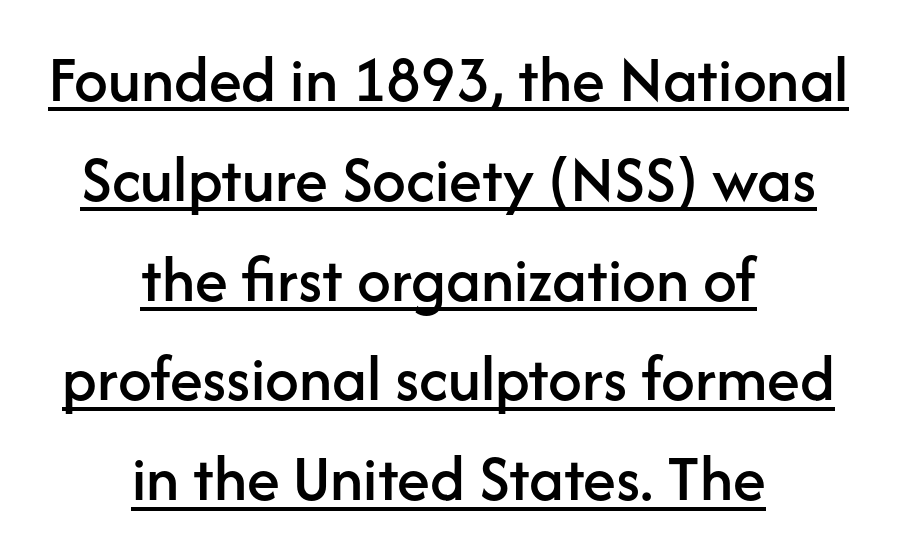
Q: Is the text italic (slanted)? A: No, it is upright.
Q: Is the typeface a serif or a sans-serif typeface? A: Sans-serif.
Q: Is the text underlined? A: Yes.
Q: How is the paragraph aligned? A: Centered.
Q: Is the spacing between letters normal or unusually wide? A: Normal.
Q: Is the spacing between lines tight, normal or loose? A: Normal.
Q: Width (condensed, normal, or wide)? A: Normal.
Q: Stroke contrast? A: Low.
Q: x-height? A: Medium.
Q: Monospaced? A: No.
